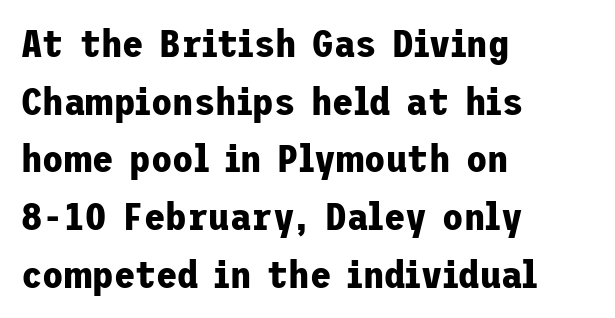
Q: Is the text bold? A: Yes.
Q: Is the text italic (slanted)? A: No, it is upright.
Q: Is the typeface a serif or a sans-serif typeface? A: Sans-serif.
Q: Is the text underlined? A: No.
Q: How is the paragraph aligned? A: Left-aligned.
Q: Is the spacing between letters normal or unusually wide? A: Normal.
Q: Is the spacing between lines tight, normal or loose? A: Normal.
Q: Width (condensed, normal, or wide)? A: Normal.
Q: Stroke contrast? A: Low.
Q: x-height? A: Medium.
